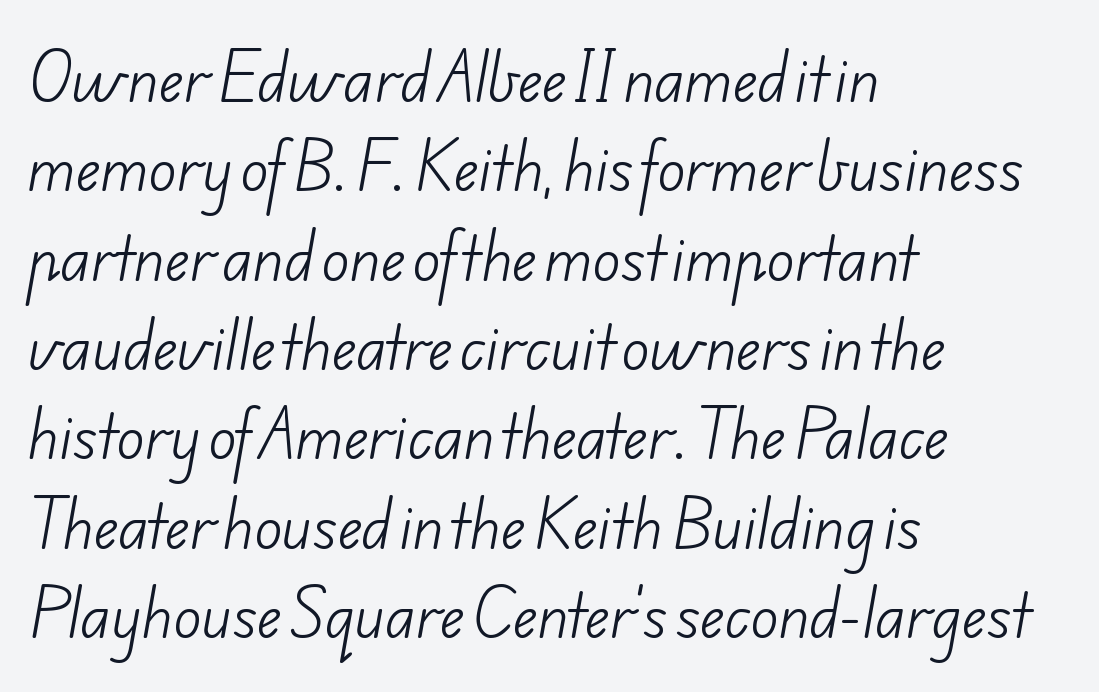
The image shows 58 px light sans-serif type; set left-aligned, normal line spacing (1.54x), normal letter spacing, not underlined; low stroke contrast and a small x-height.
